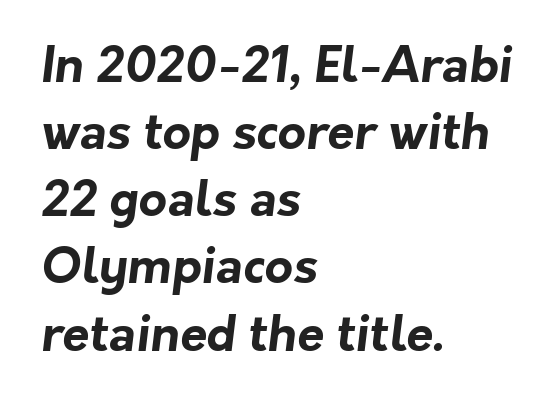
Every letter is thick-stroked: bold, no question. Proportional: the letters do not fall into vertical columns. Does the copy run flush right? No — it runs flush left. A sans-serif font was chosen for this passage.
